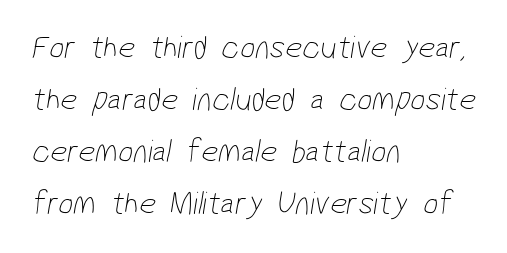
Glance below the letters and you will spot only blank space. Each new line begins a customary step beneath the previous one. Each word holds together tightly as a unit, with standard inter-letter gaps. The face used here is a sans, in the tradition of grotesques and geometrics. This sample has the flowing, uneven cadence of proportional lettering.
